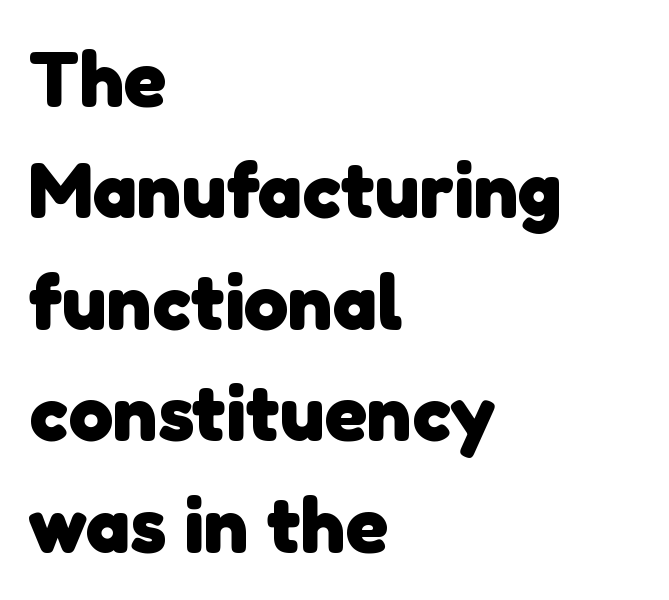
{"serif": "no", "bold": "yes", "weight": "heavy", "width": "normal", "stroke_contrast": "low", "x_height": "medium", "monospaced": "no", "underline": "no", "align": "left", "line_spacing": "normal", "line_spacing_ratio": 1.41, "letter_spacing": "normal", "letter_spacing_em": 0.0, "glyph_px": 79}
